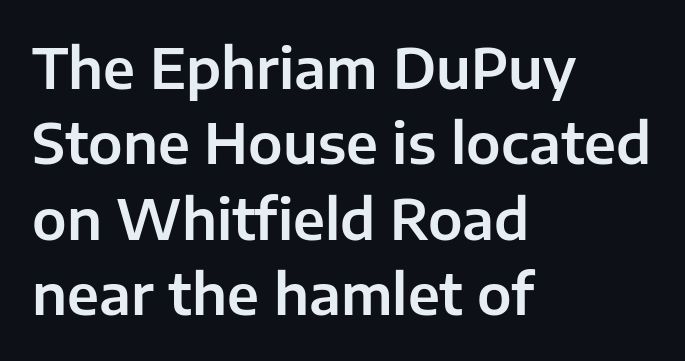
The image shows 55 px sans-serif type, upright; set left-aligned, normal line spacing (1.37x), normal letter spacing, not underlined; low stroke contrast and a medium x-height.
